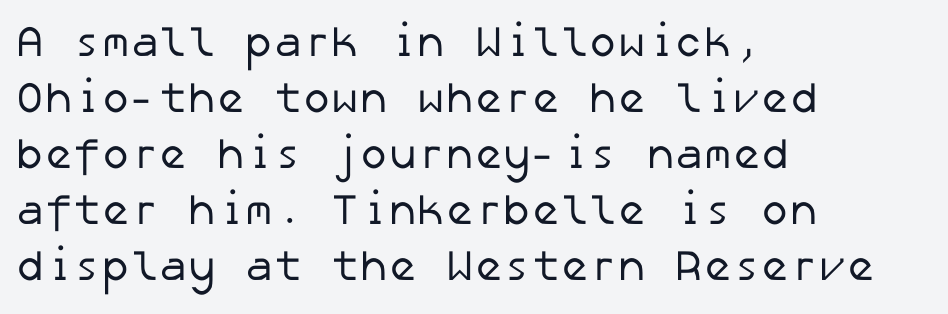
Q: Is the text bold? A: No.
Q: Is the typeface a serif or a sans-serif typeface? A: Sans-serif.
Q: Is the text underlined? A: No.
Q: How is the paragraph aligned? A: Left-aligned.
Q: Is the spacing between letters normal or unusually wide? A: Normal.
Q: Is the spacing between lines tight, normal or loose? A: Normal.
Q: Width (condensed, normal, or wide)? A: Normal.
Q: Stroke contrast? A: Low.
Q: x-height? A: Medium.
